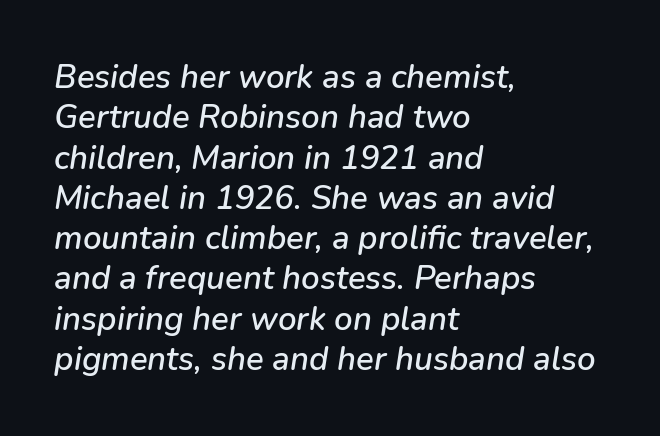
{"italic": "yes", "lean": "right", "slant_degrees": 9, "width": "normal", "stroke_contrast": "low", "x_height": "medium", "monospaced": "no", "underline": "no", "align": "left", "line_spacing_ratio": 1.22, "letter_spacing": "normal", "letter_spacing_em": 0.0, "glyph_px": 33}
